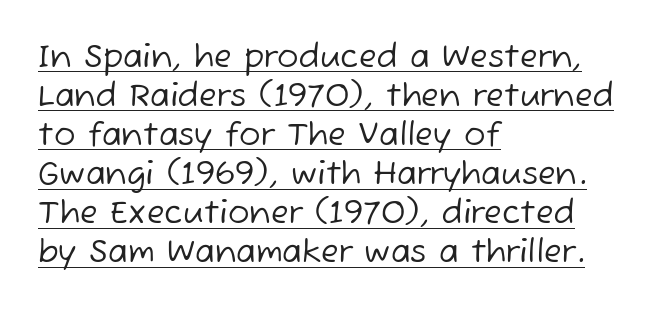
Regarding serifs, this sample does without them. Students, observe the line beneath the letters — that is underlining. No extra ink here — the face is not bold. Is this a fixed-width face? No — the glyphs have proportional, varying widths.
